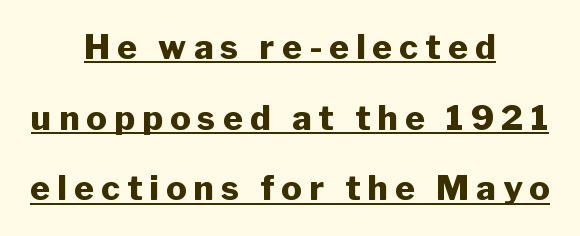
The image shows 34 px heavy sans-serif type, upright; set centered, loose line spacing (2.08x), unusually wide letter spacing (+0.21 em), underlined; low stroke contrast and a medium x-height.
